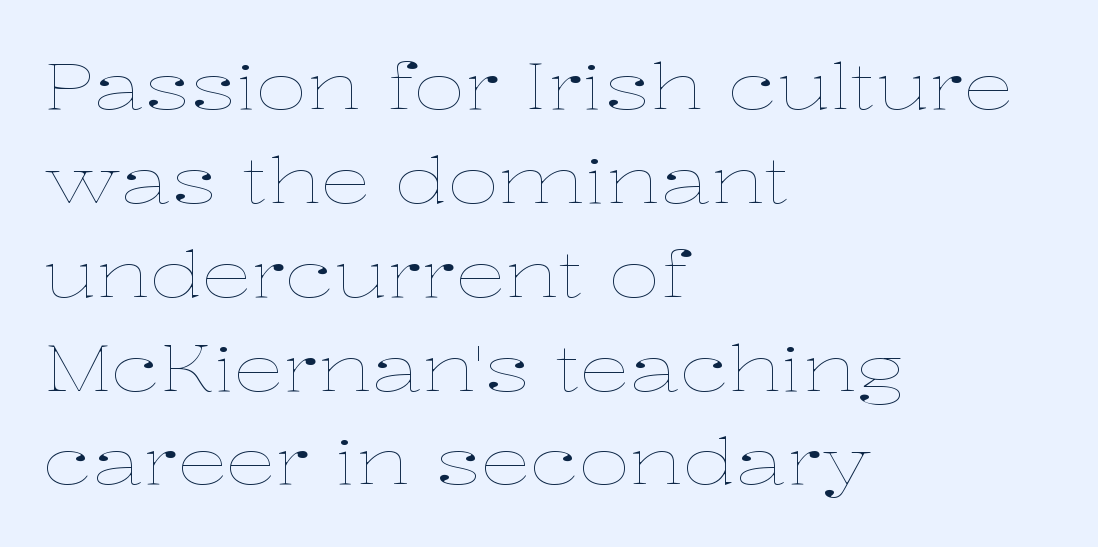
{"italic": "no", "bold": "no", "weight": "thin", "width": "wide", "stroke_contrast": "low", "x_height": "medium", "monospaced": "no", "underline": "no", "align": "left", "line_spacing": "normal", "line_spacing_ratio": 1.49, "letter_spacing": "normal", "letter_spacing_em": 0.0, "glyph_px": 63}
